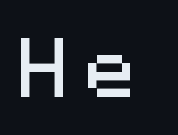
Q: Is the text italic (slanted)? A: No, it is upright.
Q: Is the typeface a serif or a sans-serif typeface? A: Sans-serif.
Q: Is the text underlined? A: No.
Q: Is the spacing between letters normal or unusually wide? A: Unusually wide.
Q: Width (condensed, normal, or wide)? A: Normal.
Q: Stroke contrast? A: Medium.
Q: x-height? A: Medium.
Q: Monospaced? A: Yes.
